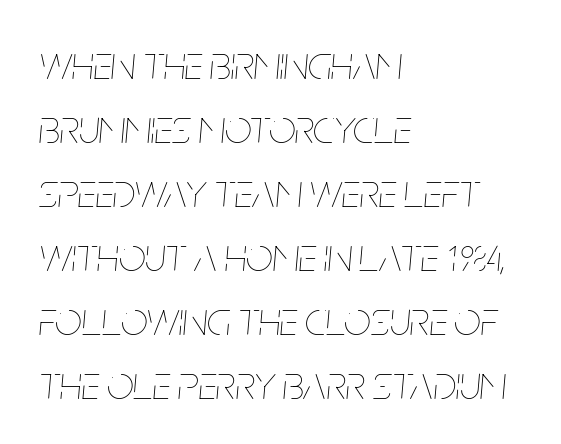
Q: Is the text bold? A: No.
Q: Is the text italic (slanted)? A: Yes, it leans right by about 5 degrees.
Q: Is the text underlined? A: No.
Q: How is the paragraph aligned? A: Left-aligned.
Q: Is the spacing between letters normal or unusually wide? A: Normal.
Q: Is the spacing between lines tight, normal or loose? A: Normal.
Q: Width (condensed, normal, or wide)? A: Condensed.
Q: Stroke contrast? A: Low.
Q: x-height? A: Large.
Q: Monospaced? A: No.
